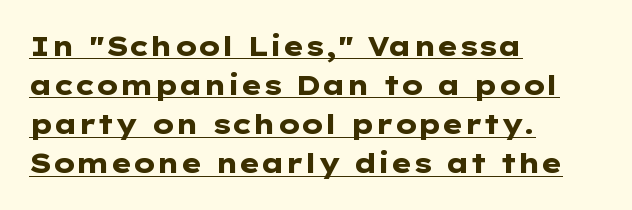
{"italic": "no", "bold": "yes", "underline": "yes", "align": "left", "line_spacing": "normal", "line_spacing_ratio": 1.45, "letter_spacing": "normal", "letter_spacing_em": 0.0, "glyph_px": 27}
